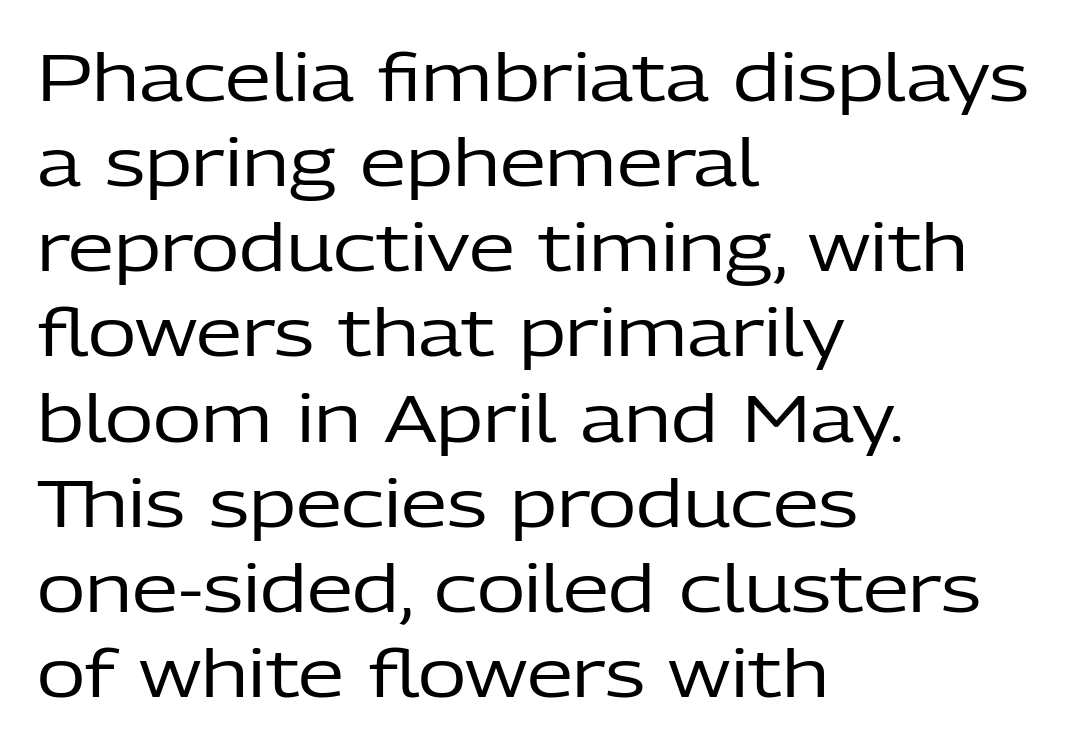
The image shows 66 px regular-weight sans-serif type, upright; set left-aligned, normal line spacing (1.29x), normal letter spacing, not underlined; low stroke contrast and a medium x-height.
